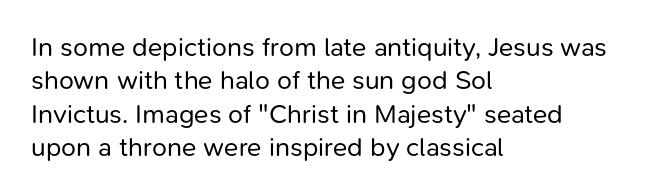
Q: Is the text bold? A: No.
Q: Is the text italic (slanted)? A: No, it is upright.
Q: Is the text underlined? A: No.
Q: How is the paragraph aligned? A: Left-aligned.
Q: Is the spacing between letters normal or unusually wide? A: Normal.
